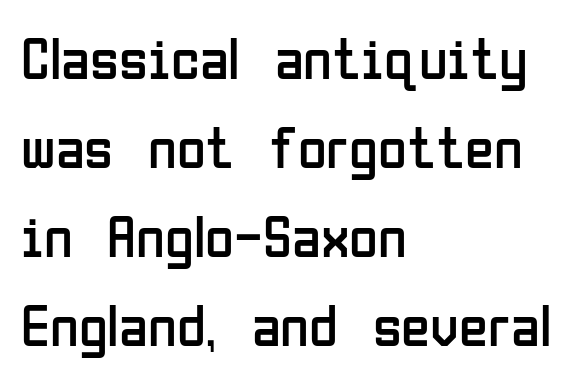
Q: Is the text bold? A: No.
Q: Is the text italic (slanted)? A: No, it is upright.
Q: Is the typeface a serif or a sans-serif typeface? A: Sans-serif.
Q: Is the text underlined? A: No.
Q: How is the paragraph aligned? A: Left-aligned.
Q: Is the spacing between letters normal or unusually wide? A: Normal.
Q: Is the spacing between lines tight, normal or loose? A: Normal.
Q: Width (condensed, normal, or wide)? A: Condensed.
Q: Stroke contrast? A: Low.
Q: x-height? A: Medium.
Q: Monospaced? A: No.
